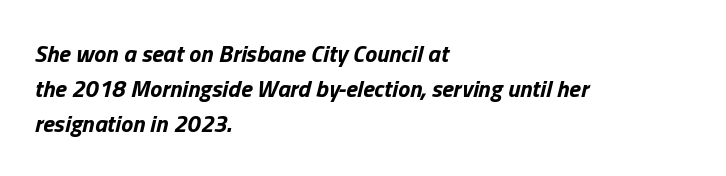
Q: Is the text bold? A: Yes.
Q: Is the text italic (slanted)? A: Yes, it leans right by about 13 degrees.
Q: Is the text underlined? A: No.
Q: How is the paragraph aligned? A: Left-aligned.
Q: Is the spacing between letters normal or unusually wide? A: Normal.
Q: Is the spacing between lines tight, normal or loose? A: Normal.
